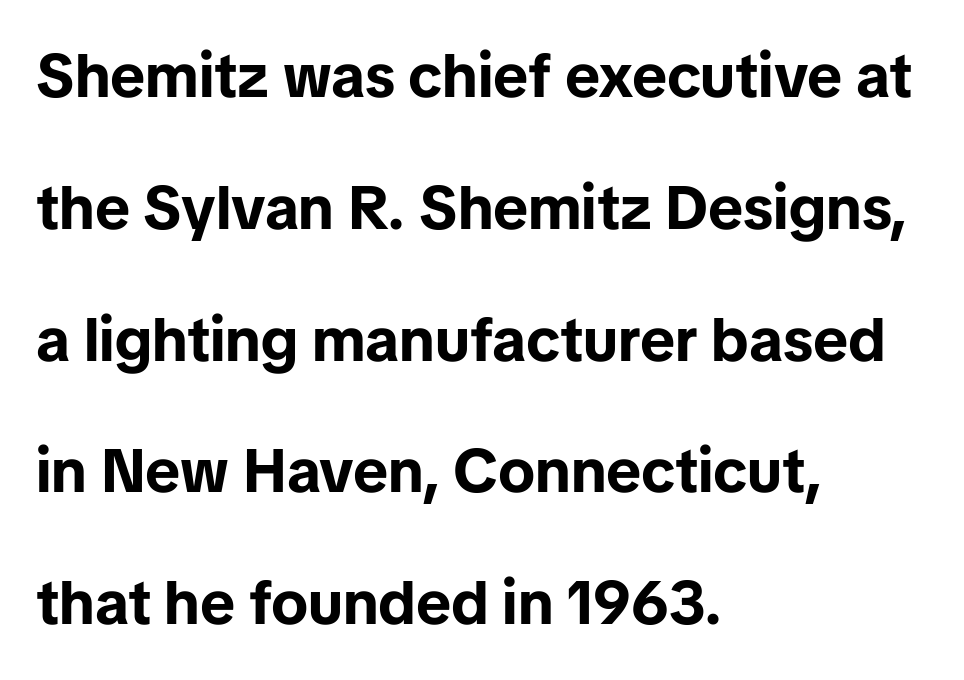
{"serif": "no", "italic": "no", "bold": "yes", "weight": "bold", "width": "normal", "stroke_contrast": "low", "x_height": "medium", "monospaced": "no", "underline": "no", "align": "left", "line_spacing": "loose", "line_spacing_ratio": 2.16, "letter_spacing": "normal", "letter_spacing_em": 0.0, "glyph_px": 61}
